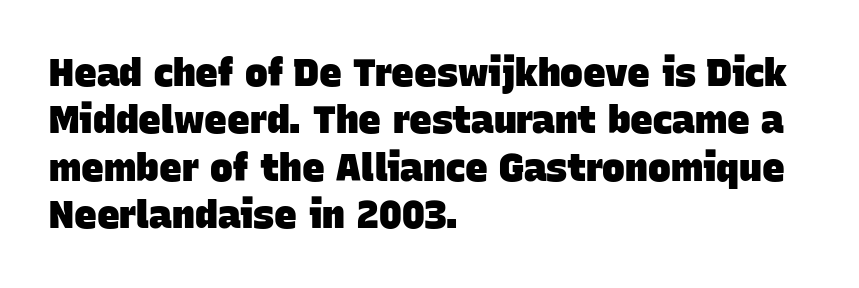
The image shows 38 px heavy sans-serif type; set left-aligned, normal line spacing (1.25x), normal letter spacing, not underlined; low stroke contrast and a large x-height.
